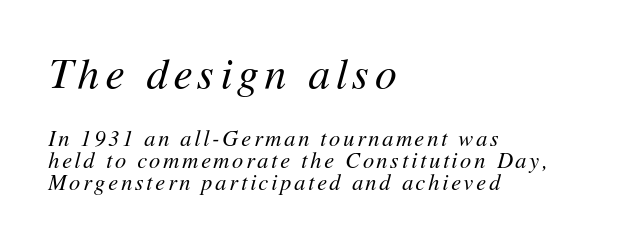
Q: Is the text bold? A: No.
Q: Is the text italic (slanted)? A: Yes, it leans right by about 11 degrees.
Q: Is the text underlined? A: No.
Q: How is the paragraph aligned? A: Left-aligned.
Q: Is the spacing between lines tight, normal or loose? A: Tight.
Q: Which block of text is set in a larger size, the first (top) or the second (bottom)? A: The first (top) one.
Q: Width (condensed, normal, or wide)? A: Normal.
Q: Stroke contrast? A: Medium.
Q: x-height? A: Medium.
Q: Monospaced? A: No.
